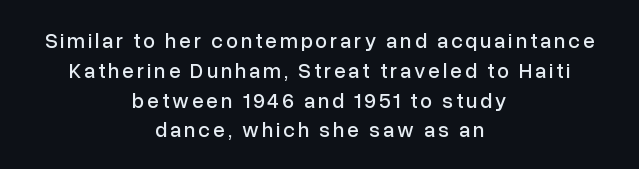
{"italic": "no", "underline": "no", "align": "center", "line_spacing": "normal", "line_spacing_ratio": 1.42, "glyph_px": 21}
